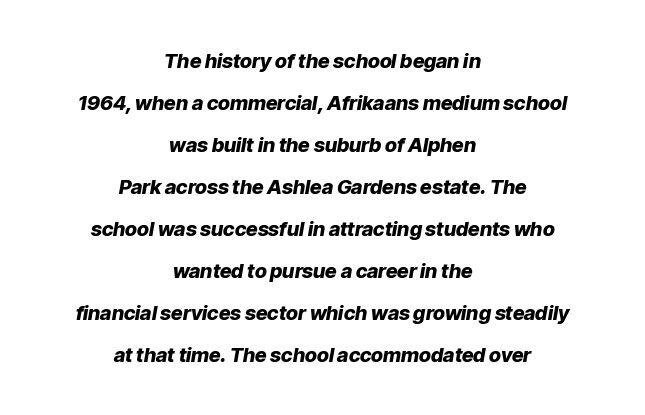
Is the block centered? Yes — each line is placed symmetrically about the middle. The letters are slanted; this is an italic face. Descender tails drop into unmarked territory. Is the type bold? Yes — the strokes are clearly thick and heavy. Between one letter and the next there's only the usual sliver of space.
